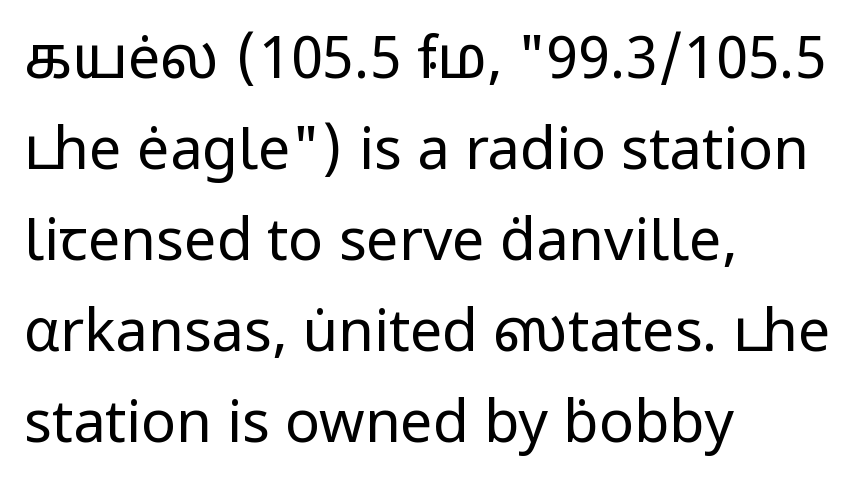
Q: Is the text bold? A: No.
Q: Is the text italic (slanted)? A: No, it is upright.
Q: Is the typeface a serif or a sans-serif typeface? A: Sans-serif.
Q: Is the text underlined? A: No.
Q: How is the paragraph aligned? A: Left-aligned.
Q: Is the spacing between letters normal or unusually wide? A: Normal.
Q: Is the spacing between lines tight, normal or loose? A: Normal.
Q: Width (condensed, normal, or wide)? A: Normal.
Q: Stroke contrast? A: Low.
Q: x-height? A: Medium.
Q: Monospaced? A: No.
